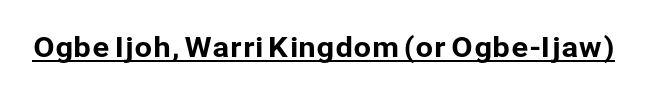
The image shows 28 px sans-serif type, upright; set normal letter spacing, underlined; low stroke contrast and a medium x-height.
